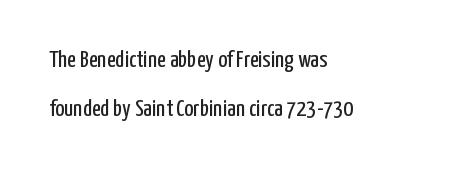
{"italic": "no", "bold": "no", "underline": "no", "align": "left", "line_spacing": "loose", "line_spacing_ratio": 2.04, "letter_spacing": "normal", "letter_spacing_em": 0.0, "glyph_px": 24}
